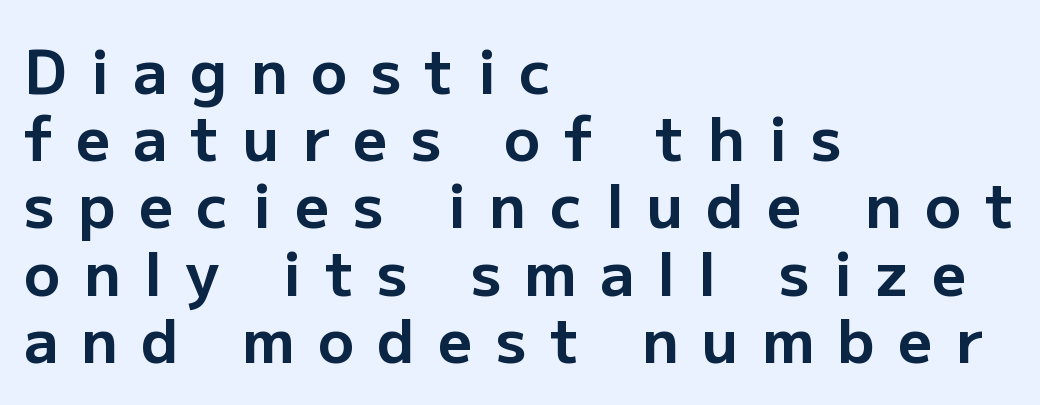
{"serif": "no", "italic": "no", "bold": "yes", "weight": "bold", "width": "normal", "stroke_contrast": "low", "x_height": "medium", "monospaced": "no", "underline": "no", "align": "left", "line_spacing": "tight", "line_spacing_ratio": 1.12, "letter_spacing": "wide", "letter_spacing_em": 0.39, "glyph_px": 60}
